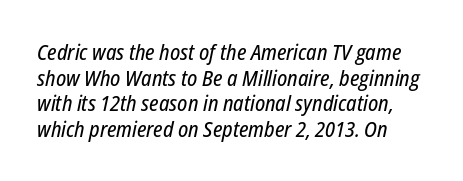
Q: Is the text italic (slanted)? A: Yes, it leans right by about 12 degrees.
Q: Is the text underlined? A: No.
Q: Is the spacing between letters normal or unusually wide? A: Normal.
